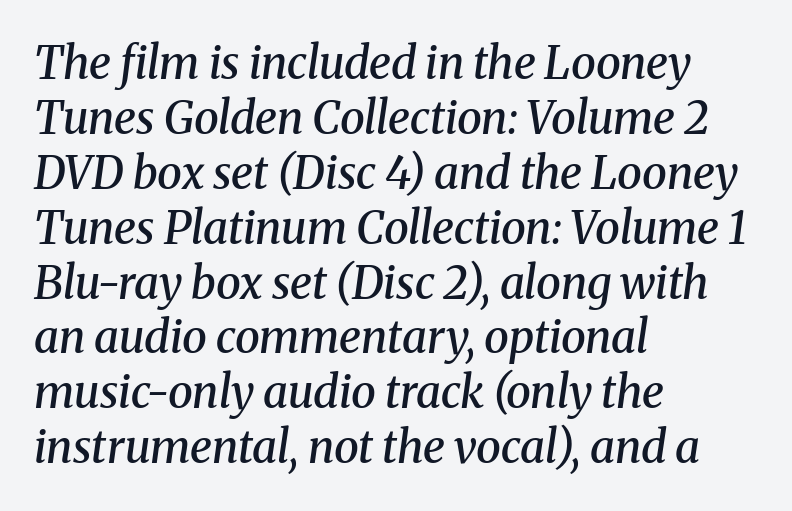
{"serif": "yes", "italic": "yes", "lean": "right", "slant_degrees": 8, "bold": "semi", "weight": "semibold", "width": "normal", "stroke_contrast": "medium", "x_height": "medium", "monospaced": "no", "underline": "no", "align": "left", "line_spacing_ratio": 1.22, "letter_spacing": "normal", "letter_spacing_em": 0.0, "glyph_px": 45}
